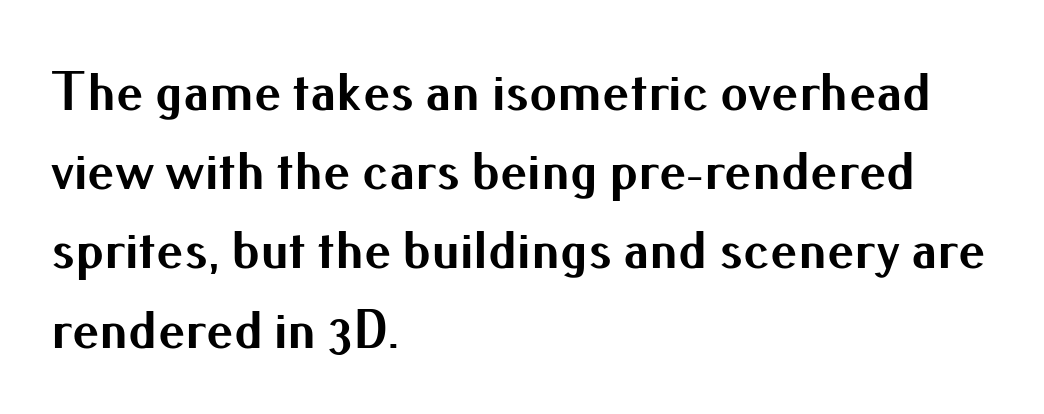
Q: Is the text bold? A: Yes.
Q: Is the text italic (slanted)? A: No, it is upright.
Q: Is the typeface a serif or a sans-serif typeface? A: Sans-serif.
Q: Is the text underlined? A: No.
Q: How is the paragraph aligned? A: Left-aligned.
Q: Is the spacing between letters normal or unusually wide? A: Normal.
Q: Is the spacing between lines tight, normal or loose? A: Normal.
Q: Width (condensed, normal, or wide)? A: Normal.
Q: Stroke contrast? A: Medium.
Q: x-height? A: Small.
Q: Monospaced? A: No.
